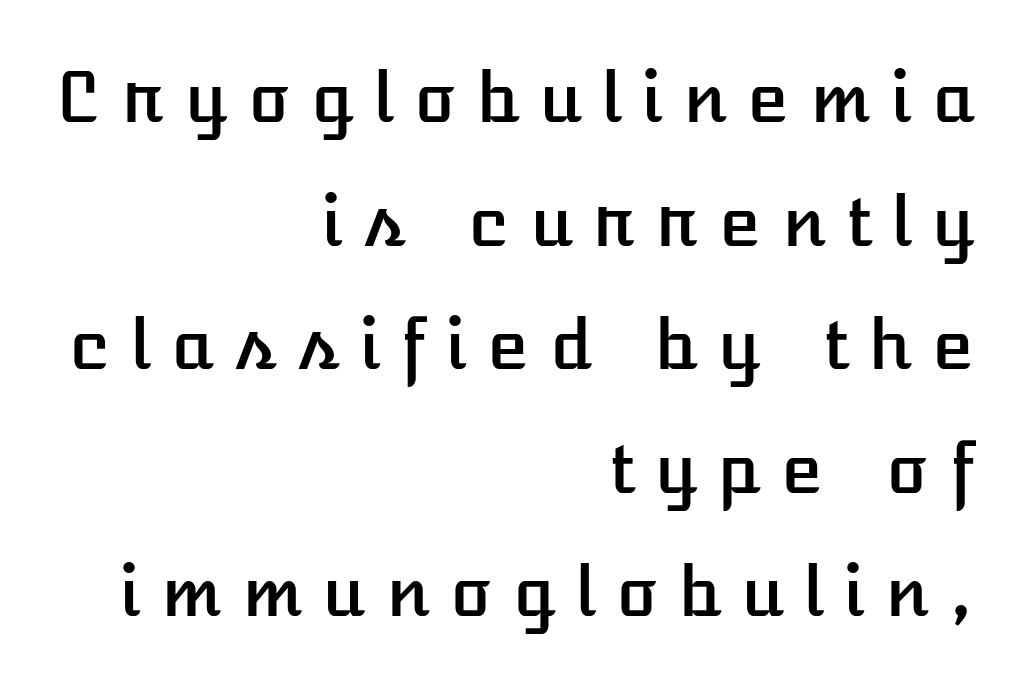
The image shows 69 px text type, upright; set right-aligned, line spacing 1.79x, unusually wide letter spacing (+0.29 em), not underlined; low stroke contrast and a medium x-height.
